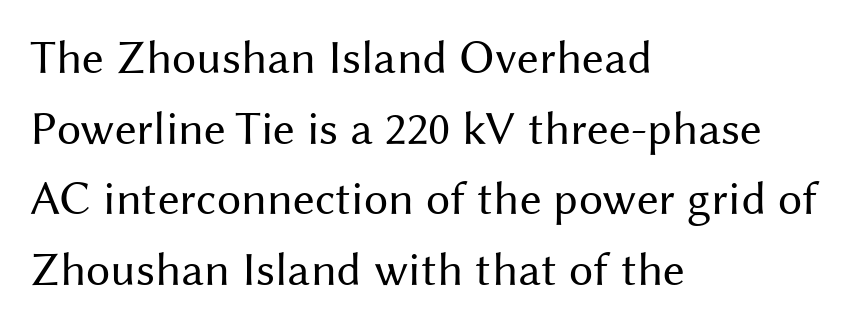
The image shows 48 px regular-weight sans-serif type, upright; set left-aligned, normal line spacing (1.47x), normal letter spacing, not underlined; medium stroke contrast and a medium x-height.
